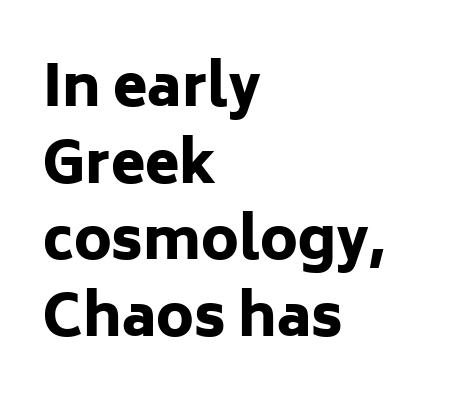
Q: Is the text bold? A: Yes.
Q: Is the text italic (slanted)? A: No, it is upright.
Q: Is the typeface a serif or a sans-serif typeface? A: Sans-serif.
Q: Is the text underlined? A: No.
Q: How is the paragraph aligned? A: Left-aligned.
Q: Is the spacing between letters normal or unusually wide? A: Normal.
Q: Is the spacing between lines tight, normal or loose? A: Normal.
Q: Width (condensed, normal, or wide)? A: Normal.
Q: Stroke contrast? A: Low.
Q: x-height? A: Medium.
Q: Monospaced? A: No.
